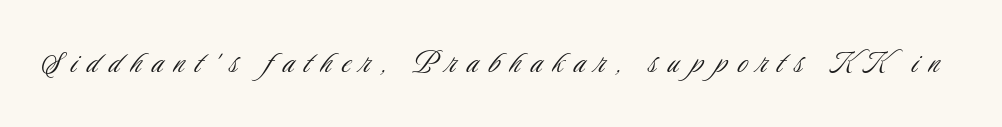
The weight tops out at a normal text grade. The type is letterspaced generously, with wide tracking. Descenders hang freely into open space. Spacing verdict: proportional, widths tailored to each character. Serif or sans? Sans — the stroke terminals are bare.
